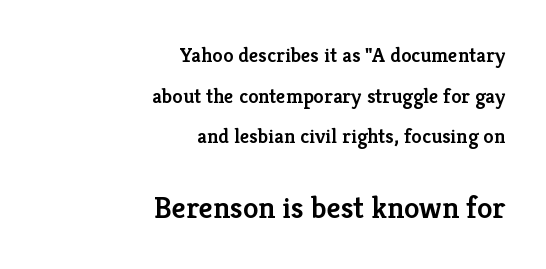
{"serif": "yes", "italic": "no", "bold": "semi", "weight": "semibold", "width": "normal", "stroke_contrast": "low", "x_height": "medium", "monospaced": "no", "underline": "no", "align": "right", "line_spacing": "loose", "line_spacing_ratio": 1.93, "letter_spacing": "normal", "letter_spacing_em": 0.0, "larger_block": "second", "size_ratio": 1.48, "glyph_px": 31}
